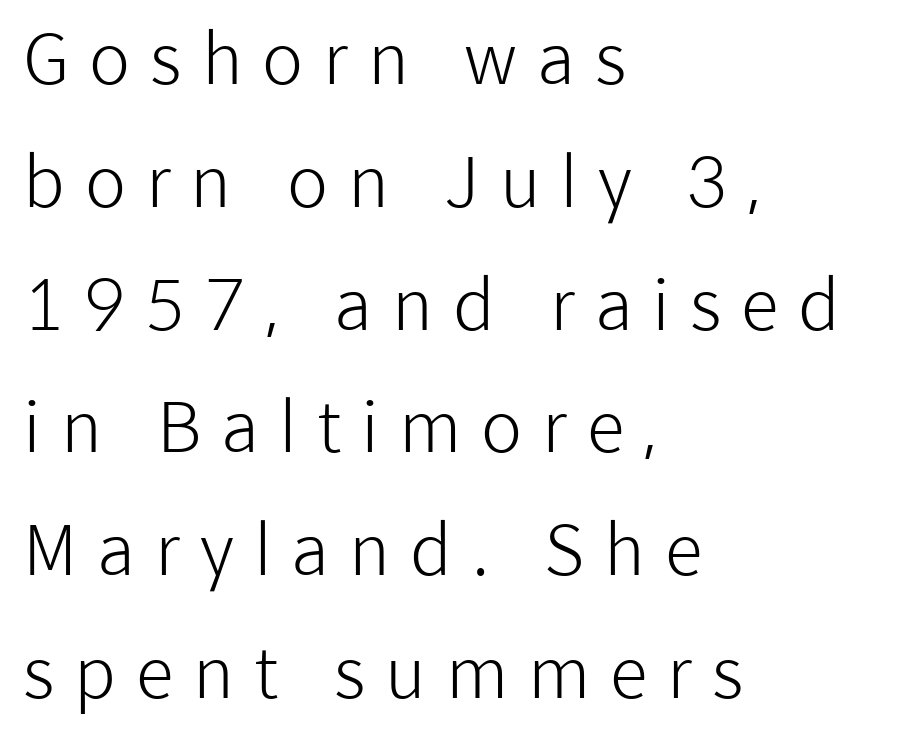
{"serif": "no", "italic": "no", "bold": "no", "weight": "light", "width": "normal", "stroke_contrast": "low", "x_height": "medium", "monospaced": "no", "underline": "no", "align": "left", "line_spacing_ratio": 1.78, "letter_spacing": "wide", "letter_spacing_em": 0.29, "glyph_px": 69}
